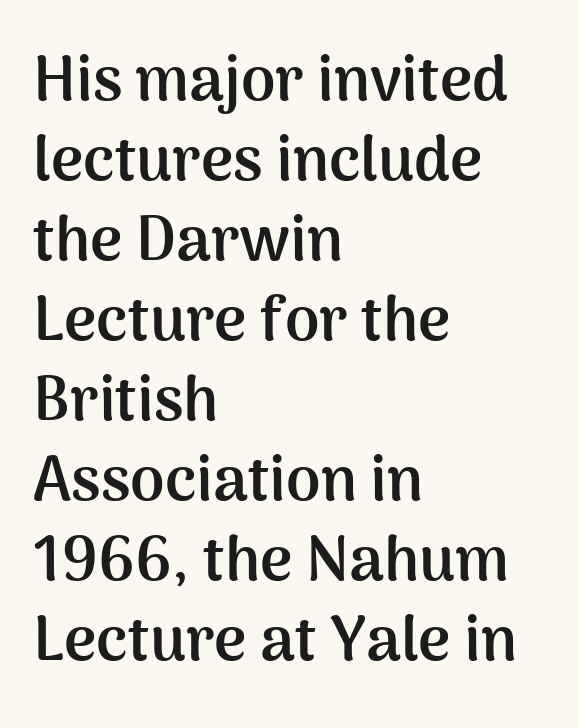
In terms of posture, this sample is upright. The glyphs are unaccompanied by any horizontal stroke below them. Students, this is bold: see how much ink each stroke carries. Varying glyph widths throughout — classic text-font behaviour.
